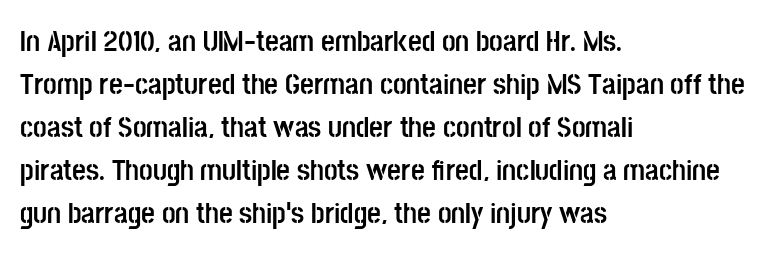
Q: Is the text bold? A: Yes.
Q: Is the text italic (slanted)? A: No, it is upright.
Q: Is the typeface a serif or a sans-serif typeface? A: Sans-serif.
Q: Is the text underlined? A: No.
Q: How is the paragraph aligned? A: Left-aligned.
Q: Is the spacing between letters normal or unusually wide? A: Normal.
Q: Is the spacing between lines tight, normal or loose? A: Normal.
Q: Width (condensed, normal, or wide)? A: Condensed.
Q: Stroke contrast? A: Low.
Q: x-height? A: Large.
Q: Monospaced? A: No.
